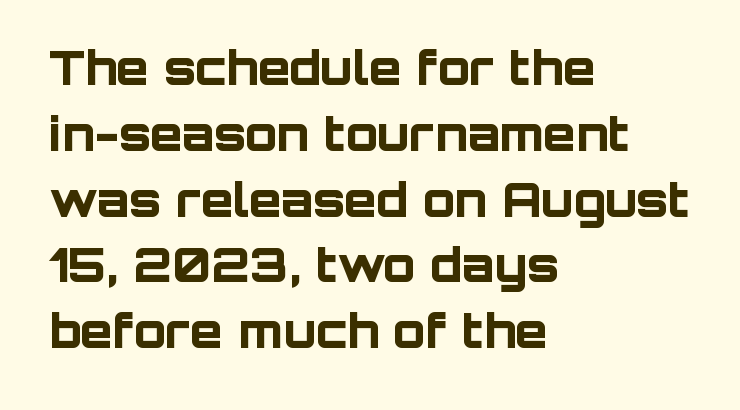
Vertical spacing — default. The baseline area is clear. I'd describe the lettering as bold — thick and assertive. Horizontal alignment here is leftward, the default for most running prose. If you drew a line through each stem, it would be perfectly vertical.
